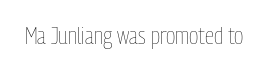
Only glyphs here, with clear space below each row. Notice how the stems are strictly vertical — no italics here. Between one letter and the next there's only the usual sliver of space. Is this a heavy cut? Hardly; it is regular or lighter.
